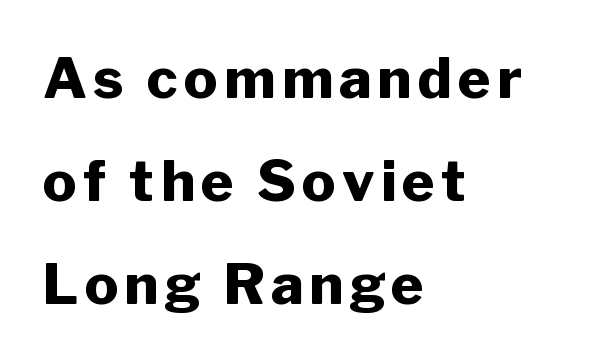
The image shows 56 px heavy sans-serif type, upright; set left-aligned, line spacing 1.84x, not underlined; low stroke contrast and a medium x-height.
